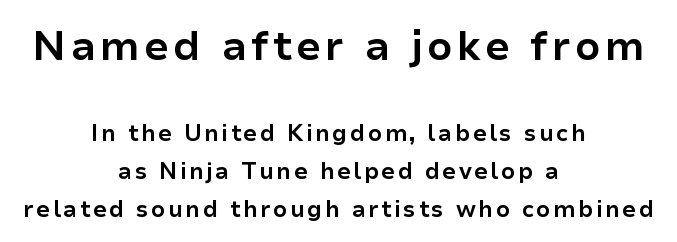
Q: Is the text bold? A: Yes.
Q: Is the text italic (slanted)? A: No, it is upright.
Q: Is the typeface a serif or a sans-serif typeface? A: Sans-serif.
Q: Is the text underlined? A: No.
Q: How is the paragraph aligned? A: Centered.
Q: Is the spacing between lines tight, normal or loose? A: Normal.
Q: Which block of text is set in a larger size, the first (top) or the second (bottom)? A: The first (top) one.
Q: Width (condensed, normal, or wide)? A: Normal.
Q: Stroke contrast? A: Low.
Q: x-height? A: Medium.
Q: Monospaced? A: No.
